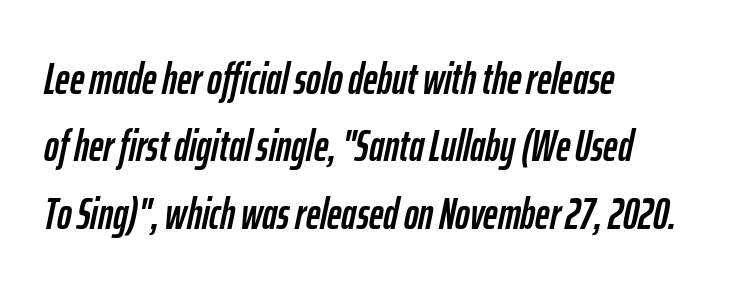
Q: Is the text italic (slanted)? A: Yes, it leans right by about 12 degrees.
Q: Is the text underlined? A: No.
Q: How is the paragraph aligned? A: Left-aligned.
Q: Is the spacing between letters normal or unusually wide? A: Normal.
Q: Is the spacing between lines tight, normal or loose? A: Normal.
Q: Width (condensed, normal, or wide)? A: Condensed.
Q: Stroke contrast? A: Low.
Q: x-height? A: Medium.
Q: Monospaced? A: No.
